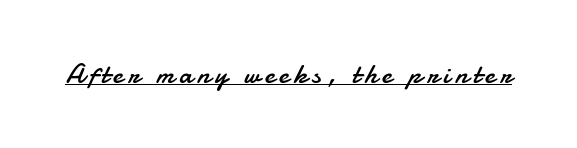
{"serif": "no", "bold": "no", "weight": "regular", "width": "normal", "stroke_contrast": "low", "x_height": "small", "monospaced": "no", "underline": "yes", "glyph_px": 28}
